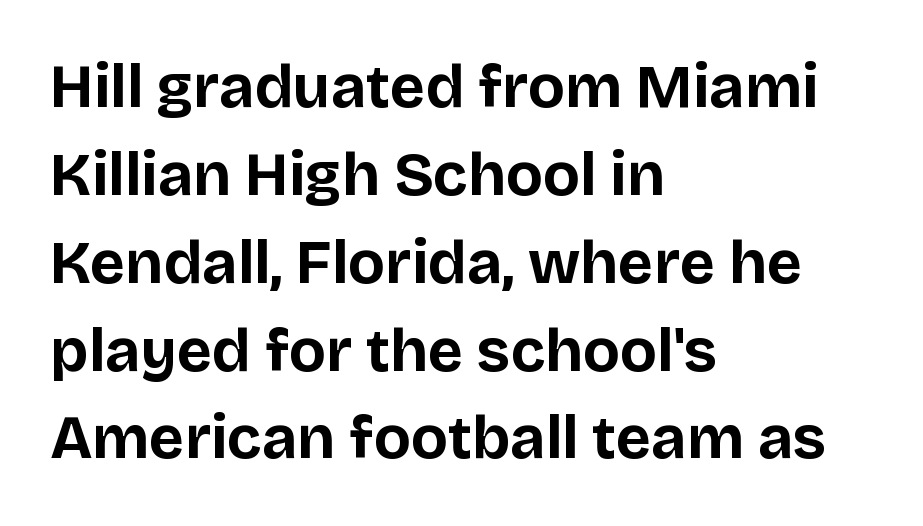
Q: Is the text bold? A: Yes.
Q: Is the text italic (slanted)? A: No, it is upright.
Q: Is the typeface a serif or a sans-serif typeface? A: Sans-serif.
Q: Is the text underlined? A: No.
Q: How is the paragraph aligned? A: Left-aligned.
Q: Is the spacing between letters normal or unusually wide? A: Normal.
Q: Is the spacing between lines tight, normal or loose? A: Normal.
Q: Width (condensed, normal, or wide)? A: Normal.
Q: Stroke contrast? A: Low.
Q: x-height? A: Large.
Q: Monospaced? A: No.
